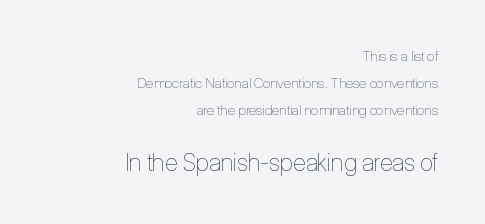
The image shows 24 px text type, upright; set right-aligned, loose line spacing (1.92x), normal letter spacing, not underlined; the second (bottom) block is 1.71x larger.
